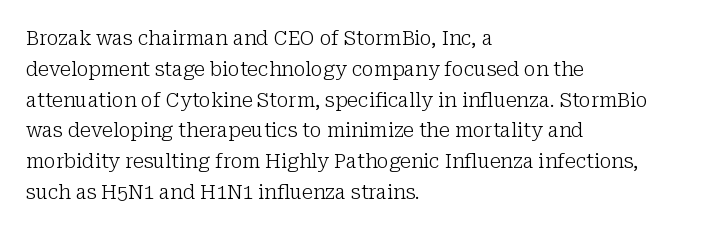
Q: Is the text bold? A: No.
Q: Is the text italic (slanted)? A: No, it is upright.
Q: Is the text underlined? A: No.
Q: How is the paragraph aligned? A: Left-aligned.
Q: Is the spacing between letters normal or unusually wide? A: Normal.
Q: Is the spacing between lines tight, normal or loose? A: Normal.
